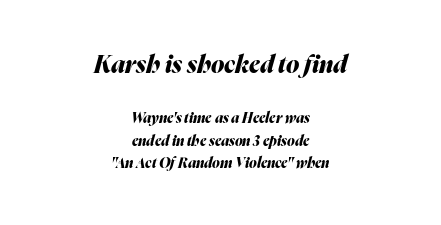
Has an underline been added? It has not. Look at the stroke-to-counter ratio: heavy, a bold. It's the slanting kind of type. Leftover space on each line is divided equally before and after the words. The line texture is even and compact thanks to regular tracking.
